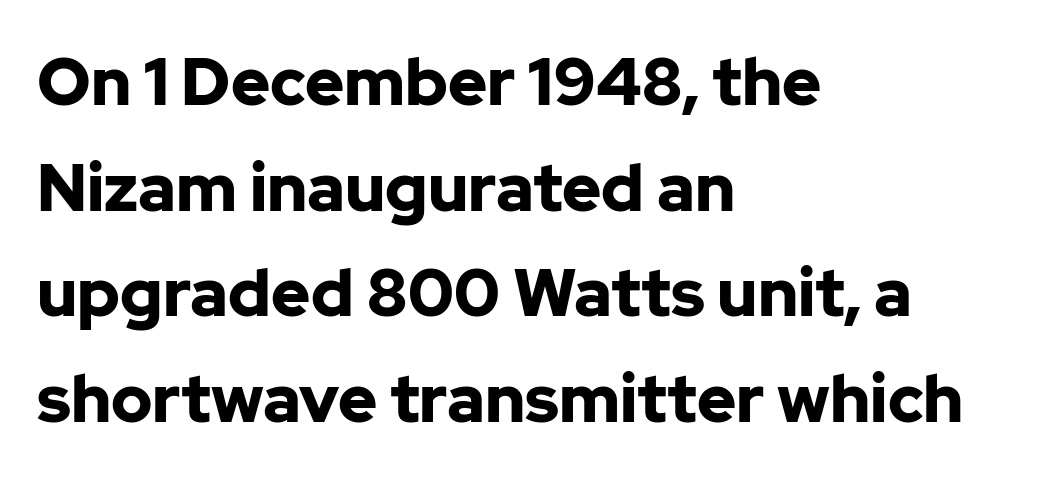
The image shows 66 px bold sans-serif type, upright; set left-aligned, normal line spacing (1.6x), normal letter spacing, not underlined; low stroke contrast and a medium x-height.
